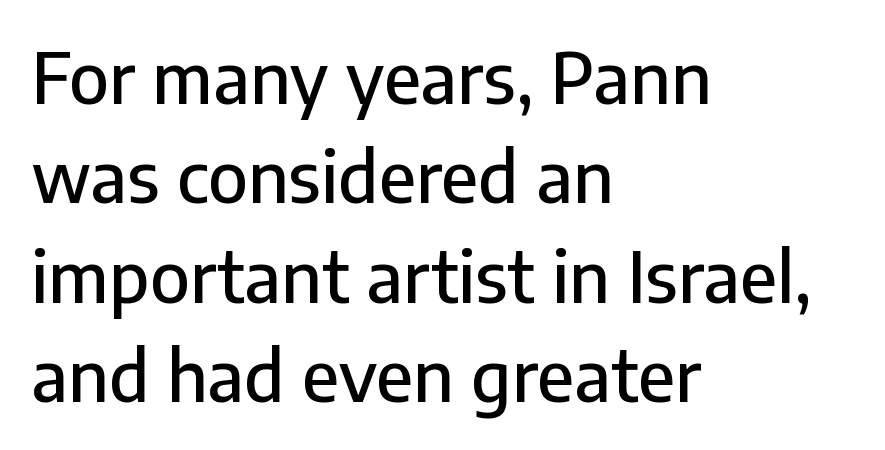
{"serif": "no", "italic": "no", "width": "normal", "stroke_contrast": "low", "x_height": "medium", "monospaced": "no", "underline": "no", "align": "left", "line_spacing": "normal", "line_spacing_ratio": 1.42, "letter_spacing": "normal", "letter_spacing_em": 0.0, "glyph_px": 70}
